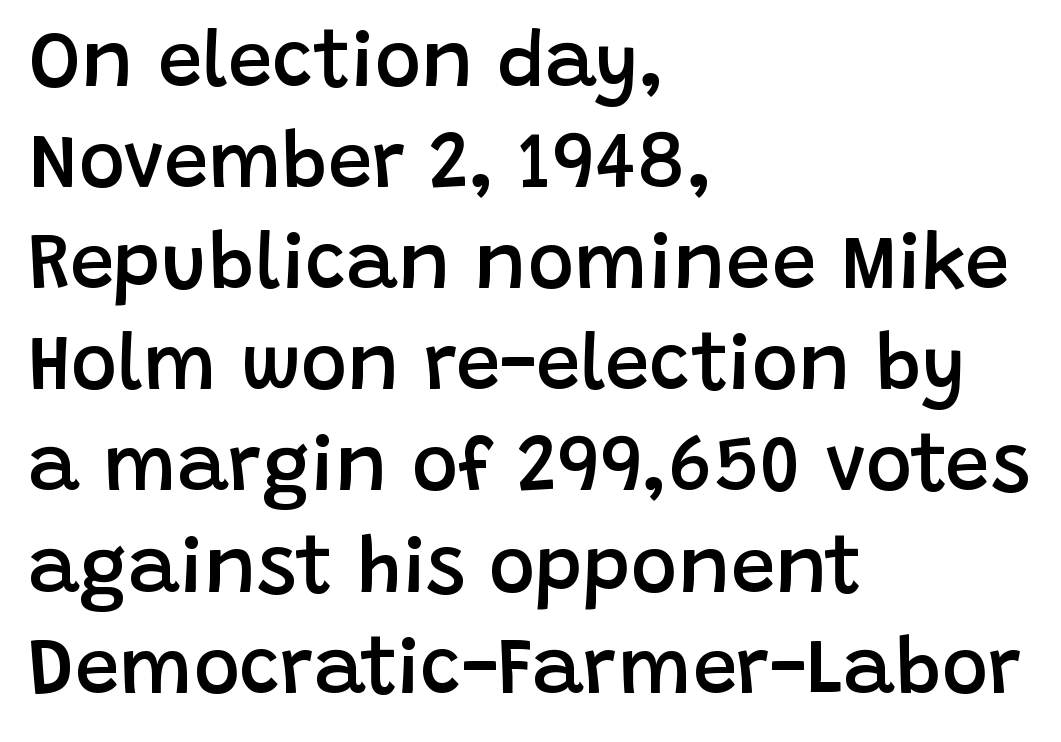
Default kerning and tracking; the words read as compact shapes. Do the characters align in a grid? No, the font is proportional. These lines are set flush left with a ragged right edge. The space beneath each line is pristine and unruled. The glyphs in this specimen are sans serif. Summary of vertical rhythm: regular, with standard interline spacing.
